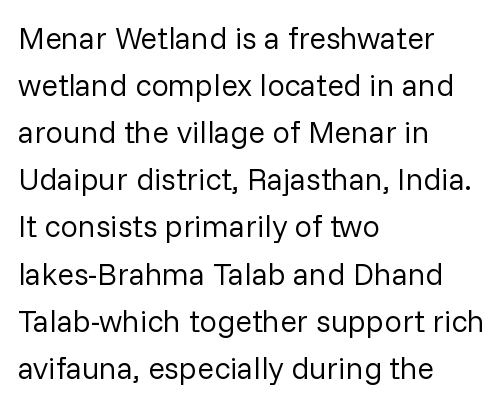
The image shows 31 px regular-weight sans-serif type, upright; set left-aligned, normal line spacing (1.52x), normal letter spacing, not underlined; low stroke contrast and a medium x-height.
